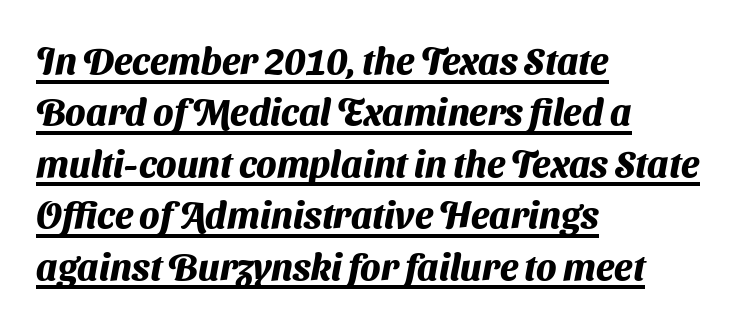
The image shows 37 px heavy sans-serif type; set left-aligned, normal line spacing (1.39x), normal letter spacing, underlined; medium stroke contrast and a medium x-height.
